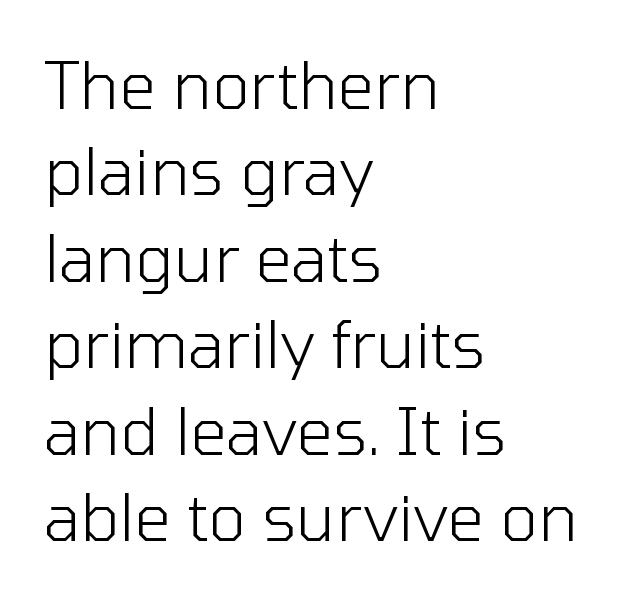
{"serif": "no", "italic": "no", "bold": "no", "weight": "light", "width": "normal", "stroke_contrast": "low", "x_height": "medium", "monospaced": "no", "underline": "no", "align": "left", "line_spacing": "normal", "line_spacing_ratio": 1.33, "letter_spacing": "normal", "letter_spacing_em": 0.0, "glyph_px": 65}
